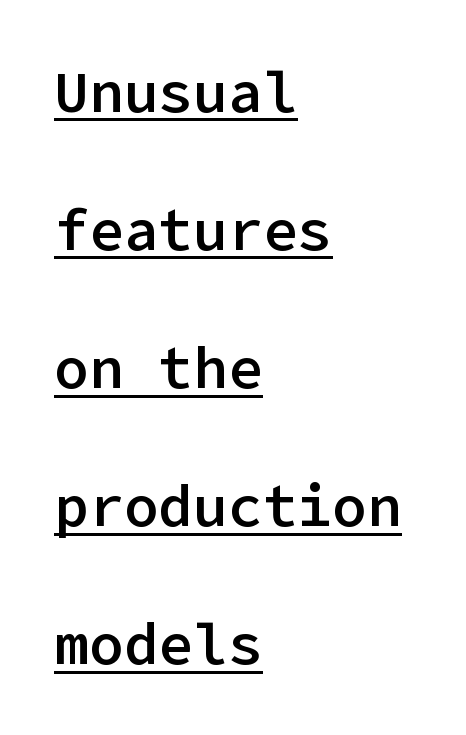
{"serif": "no", "italic": "no", "bold": "semi", "weight": "semibold", "width": "normal", "stroke_contrast": "low", "x_height": "medium", "underline": "yes", "align": "left", "line_spacing": "loose", "line_spacing_ratio": 2.38, "letter_spacing": "normal", "letter_spacing_em": 0.0, "glyph_px": 58}
